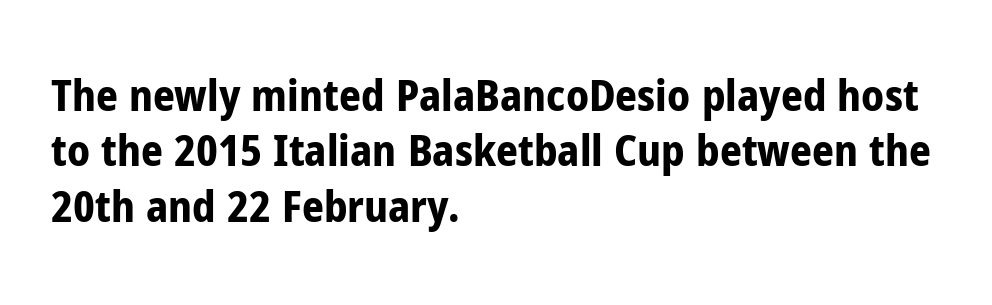
Spacing verdict: proportional, widths tailored to each character. Letterform terminals end flat and unadorned throughout the passage. A classic flush-left, rag-right setting is used for this passage. Each word holds together tightly as a unit, with standard inter-letter gaps.
